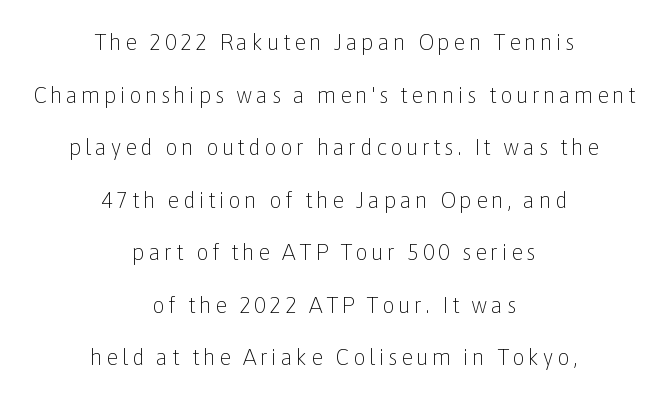
The image shows 22 px text type, upright; set centered, loose line spacing (2.39x), not underlined.
